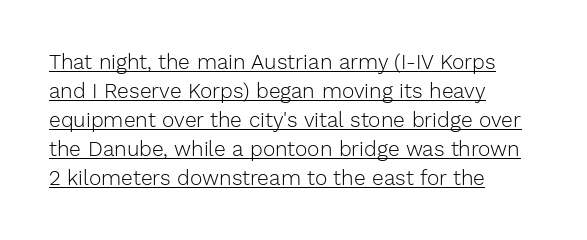
{"italic": "no", "bold": "no", "underline": "yes", "align": "left", "line_spacing": "normal", "line_spacing_ratio": 1.38, "letter_spacing": "normal", "letter_spacing_em": 0.0, "glyph_px": 21}
